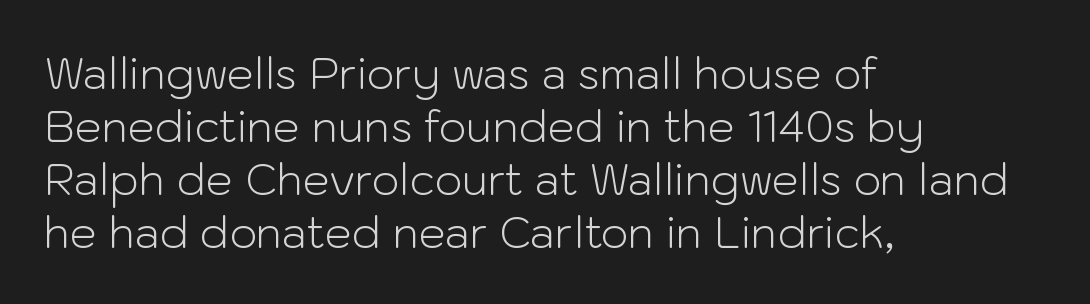
{"serif": "no", "italic": "no", "bold": "no", "weight": "light", "width": "normal", "stroke_contrast": "low", "x_height": "medium", "monospaced": "no", "underline": "no", "align": "left", "line_spacing_ratio": 1.23, "letter_spacing": "normal", "letter_spacing_em": 0.0, "glyph_px": 43}
